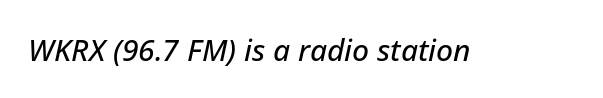
These lines are rendered in a variable-pitch font. A clean baseline with only descenders dipping below it. Observe the lean: these are italic letterforms. Tracking here is standard; glyphs follow each other at the usual distance.
